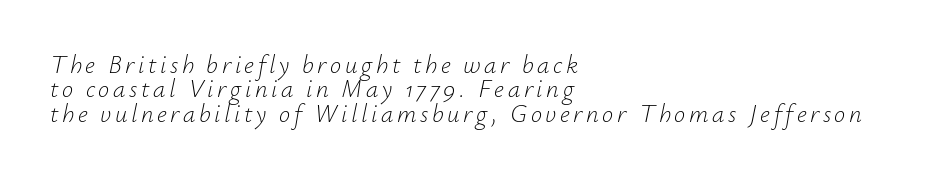
The image shows 25 px text type, italic (leaning right); set left-aligned, tight line spacing (0.98x), not underlined.
